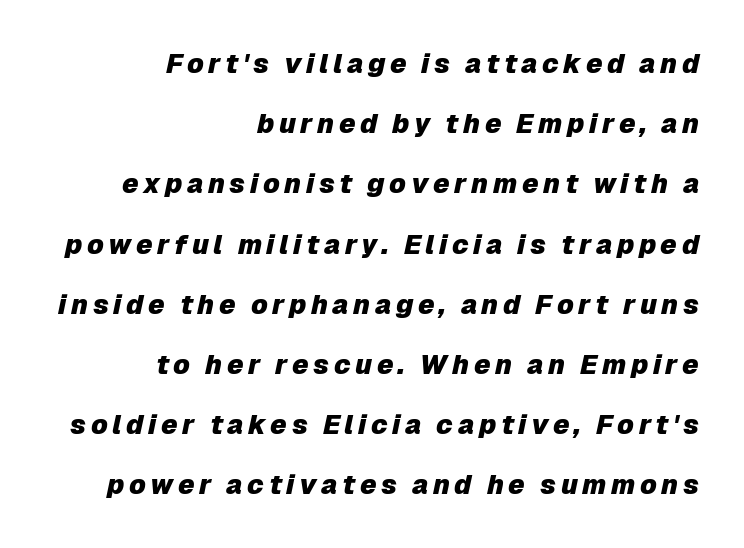
Q: Is the text bold? A: Yes.
Q: Is the text italic (slanted)? A: Yes, it leans right by about 12 degrees.
Q: Is the text underlined? A: No.
Q: How is the paragraph aligned? A: Right-aligned.
Q: Is the spacing between lines tight, normal or loose? A: Loose.
